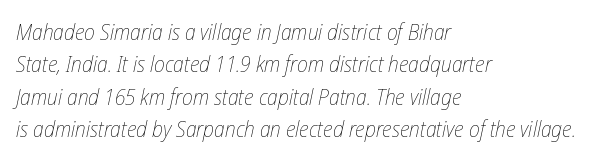
Caption: standard tracking, unaltered. Slant detected: the letters are inclined. Layout note: lines flush left. Has an underline been added? It has not. A quiet, ordinary-to-light weight characterises the typeface. Vertically, the passage feels balanced, rows spaced as you'd expect.
